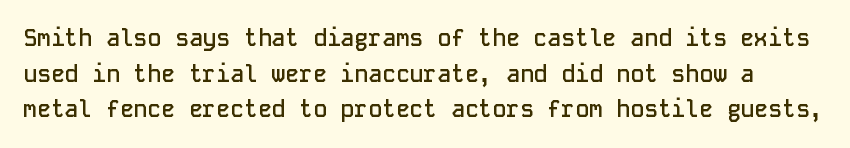
The image shows 23 px text type, upright; set normal line spacing (1.55x), normal letter spacing, not underlined.
